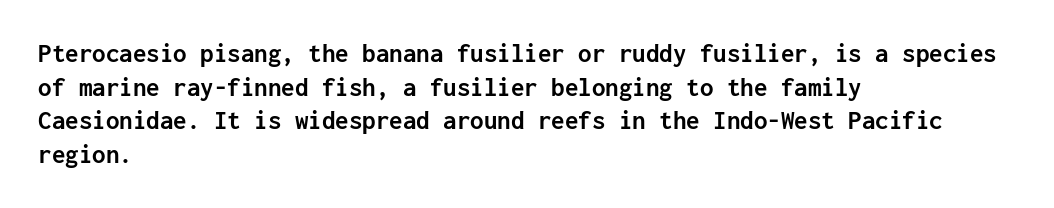
{"italic": "no", "bold": "yes", "underline": "no", "align": "left", "line_spacing": "normal", "line_spacing_ratio": 1.25, "letter_spacing": "normal", "letter_spacing_em": 0.0, "glyph_px": 27}
